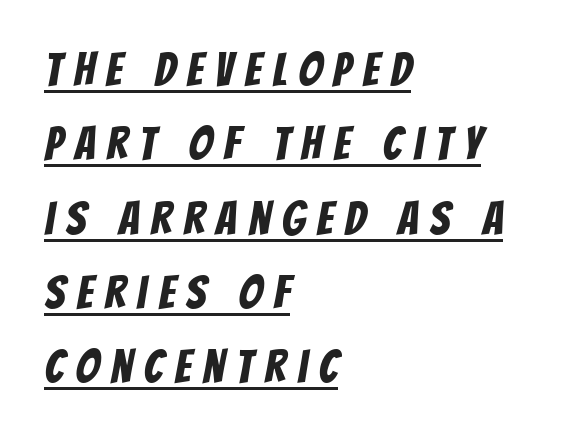
{"serif": "no", "width": "condensed", "stroke_contrast": "low", "x_height": "large", "monospaced": "no", "underline": "yes", "align": "left", "line_spacing": "normal", "line_spacing_ratio": 1.58, "letter_spacing": "wide", "letter_spacing_em": 0.25, "glyph_px": 47}
